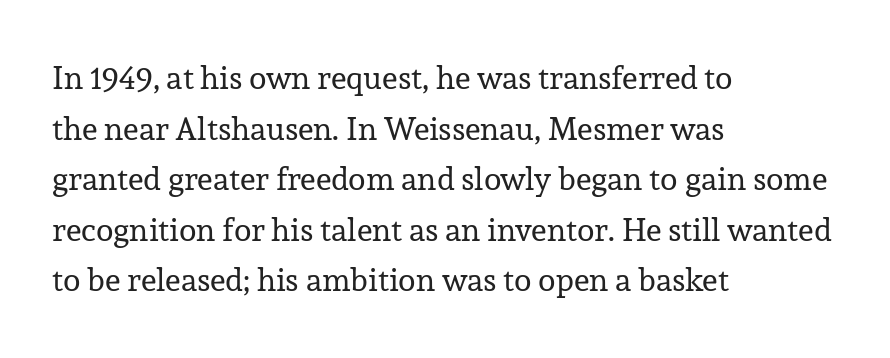
Q: Is the text bold? A: No.
Q: Is the text italic (slanted)? A: No, it is upright.
Q: Is the typeface a serif or a sans-serif typeface? A: Serif.
Q: Is the text underlined? A: No.
Q: How is the paragraph aligned? A: Left-aligned.
Q: Is the spacing between letters normal or unusually wide? A: Normal.
Q: Is the spacing between lines tight, normal or loose? A: Normal.
Q: Width (condensed, normal, or wide)? A: Normal.
Q: Stroke contrast? A: Low.
Q: x-height? A: Medium.
Q: Monospaced? A: No.
